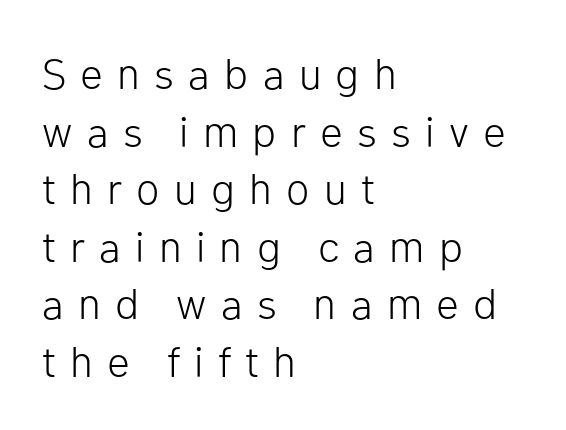
{"serif": "no", "italic": "no", "bold": "no", "weight": "light", "width": "normal", "stroke_contrast": "low", "x_height": "medium", "monospaced": "no", "underline": "no", "align": "left", "line_spacing": "normal", "line_spacing_ratio": 1.34, "letter_spacing": "wide", "letter_spacing_em": 0.33, "glyph_px": 43}
